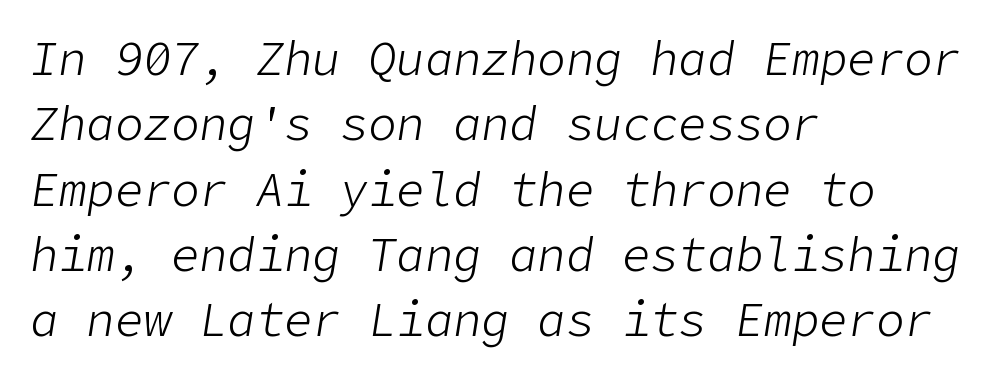
Q: Is the text bold? A: No.
Q: Is the text italic (slanted)? A: Yes, it leans right by about 9 degrees.
Q: Is the text underlined? A: No.
Q: How is the paragraph aligned? A: Left-aligned.
Q: Is the spacing between letters normal or unusually wide? A: Normal.
Q: Is the spacing between lines tight, normal or loose? A: Normal.
Q: Width (condensed, normal, or wide)? A: Normal.
Q: Stroke contrast? A: Low.
Q: x-height? A: Medium.
